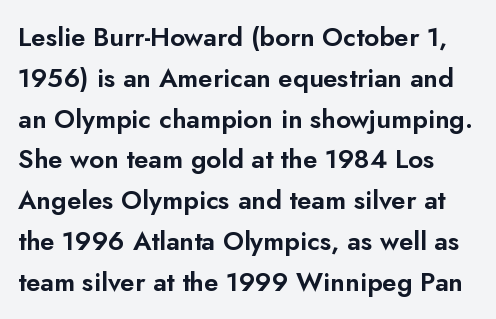
{"italic": "no", "underline": "no", "line_spacing": "normal", "line_spacing_ratio": 1.57, "letter_spacing": "normal", "letter_spacing_em": 0.0, "glyph_px": 26}
